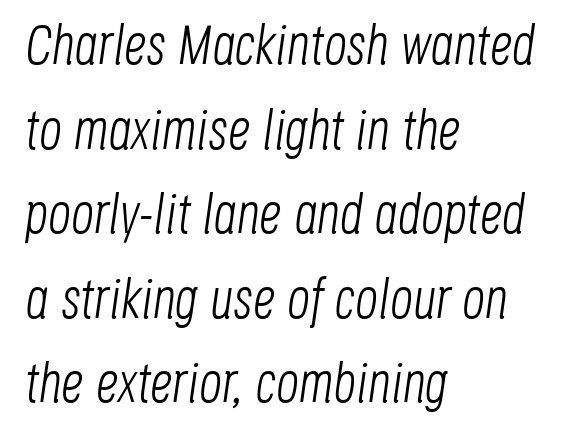
The type is set solid horizontally, with unmodified tracking. Each row of text sits above clean, open space. A typesetter would call this proportional, since set widths differ per character. Teacher's note: observe the even left margin — that is flush-left alignment. An italicized treatment has been applied to the whole sample. The line-height multiplier appears to be the usual default.
